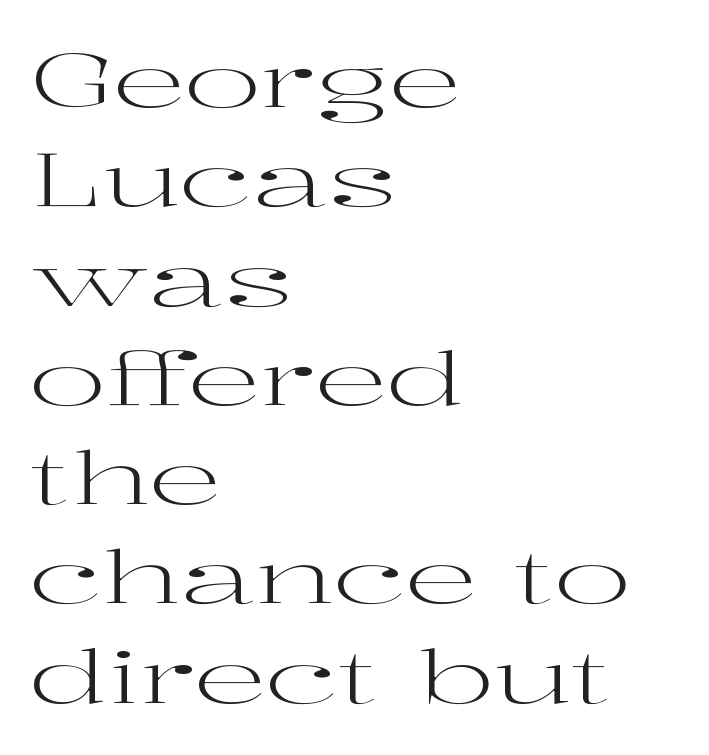
The image shows 73 px regular-weight, wide serif type, upright; set left-aligned, normal line spacing (1.36x), normal letter spacing, not underlined; high stroke contrast and a medium x-height.
